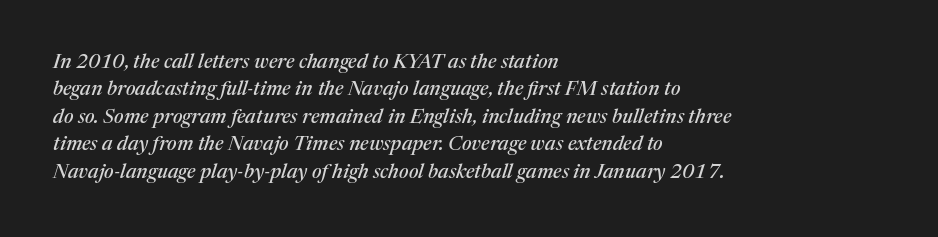
The image shows 20 px text type, italic (leaning right); set left-aligned, normal line spacing (1.37x), normal letter spacing, not underlined.
